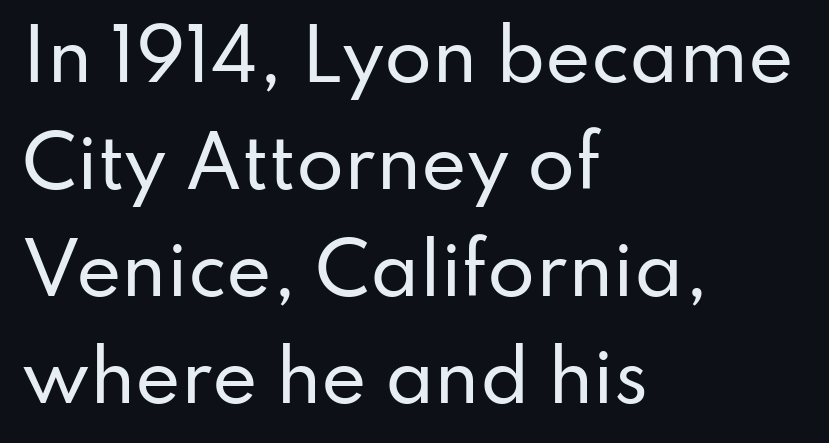
{"serif": "no", "italic": "no", "width": "normal", "stroke_contrast": "low", "x_height": "small", "monospaced": "no", "underline": "no", "align": "left", "line_spacing": "normal", "line_spacing_ratio": 1.55, "letter_spacing": "normal", "letter_spacing_em": 0.0, "glyph_px": 69}
